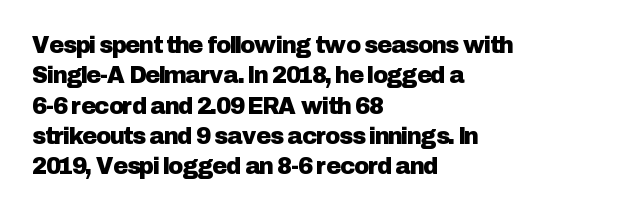
{"italic": "no", "underline": "no", "align": "left", "line_spacing": "normal", "line_spacing_ratio": 1.32, "letter_spacing": "normal", "letter_spacing_em": 0.0, "glyph_px": 23}
